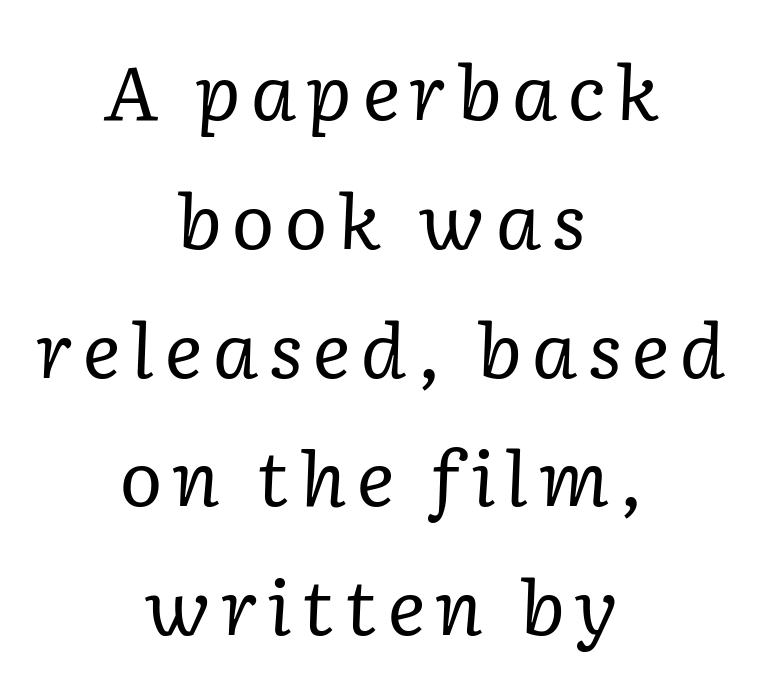
{"serif": "yes", "italic": "yes", "lean": "right", "slant_degrees": 2, "bold": "no", "weight": "regular", "width": "normal", "stroke_contrast": "low", "x_height": "medium", "monospaced": "no", "underline": "no", "align": "center", "line_spacing_ratio": 1.74, "glyph_px": 74}
